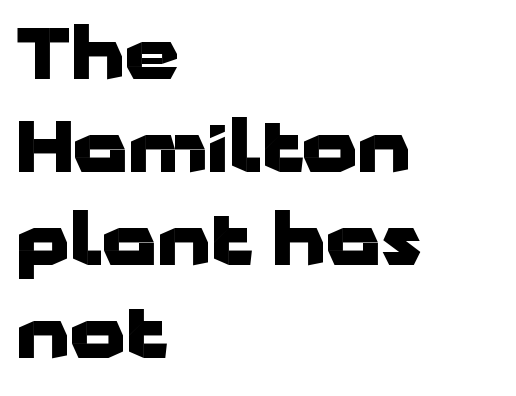
The paragraph shown leans on its left margin. Varying glyph widths throughout — classic text-font behaviour. Unmarked baselines from the first word to the last. The passage shown has conventional tracking throughout. Nope, no serifs anywhere on these letters.
